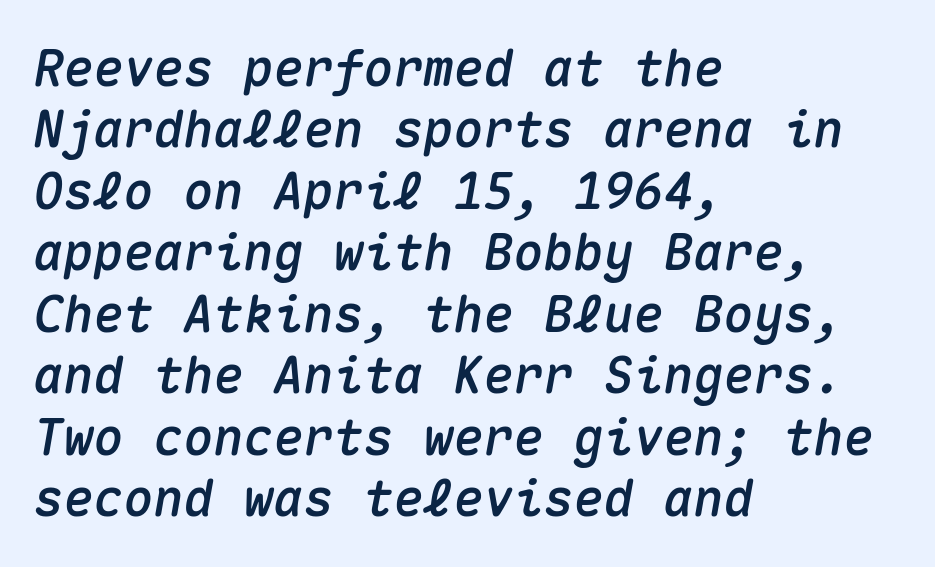
{"italic": "yes", "lean": "right", "slant_degrees": 10, "width": "normal", "stroke_contrast": "medium", "x_height": "medium", "monospaced": "yes", "underline": "no", "align": "left", "line_spacing_ratio": 1.23, "letter_spacing": "normal", "letter_spacing_em": 0.0, "glyph_px": 50}
